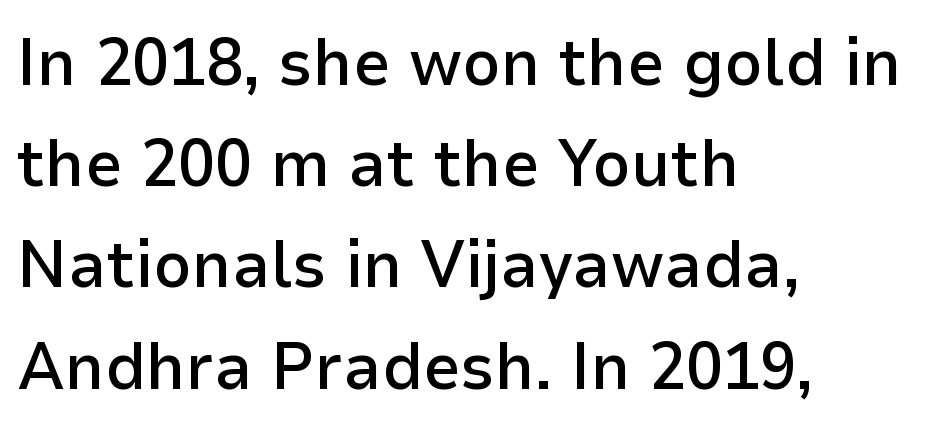
Each glyph is drawn with semibold strokes, heavier than normal yet not fully bold. These lines are composed in type without serifs. Posture: vertical. Do the characters align in a grid? No, the font is proportional. These lines sit exactly where default settings would place them.
